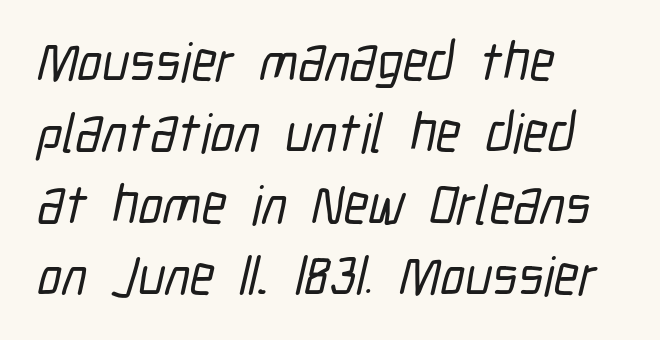
Q: Is the typeface a serif or a sans-serif typeface? A: Sans-serif.
Q: Is the text underlined? A: No.
Q: How is the paragraph aligned? A: Left-aligned.
Q: Is the spacing between letters normal or unusually wide? A: Normal.
Q: Is the spacing between lines tight, normal or loose? A: Normal.
Q: Width (condensed, normal, or wide)? A: Condensed.
Q: Stroke contrast? A: Low.
Q: x-height? A: Medium.
Q: Monospaced? A: No.
